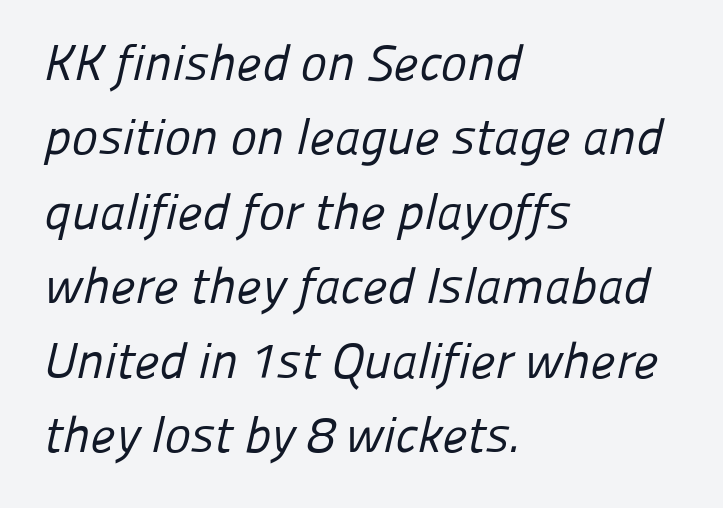
Q: Is the text bold? A: No.
Q: Is the typeface a serif or a sans-serif typeface? A: Sans-serif.
Q: Is the text underlined? A: No.
Q: How is the paragraph aligned? A: Left-aligned.
Q: Is the spacing between letters normal or unusually wide? A: Normal.
Q: Is the spacing between lines tight, normal or loose? A: Normal.
Q: Width (condensed, normal, or wide)? A: Normal.
Q: Stroke contrast? A: Low.
Q: x-height? A: Medium.
Q: Monospaced? A: No.
